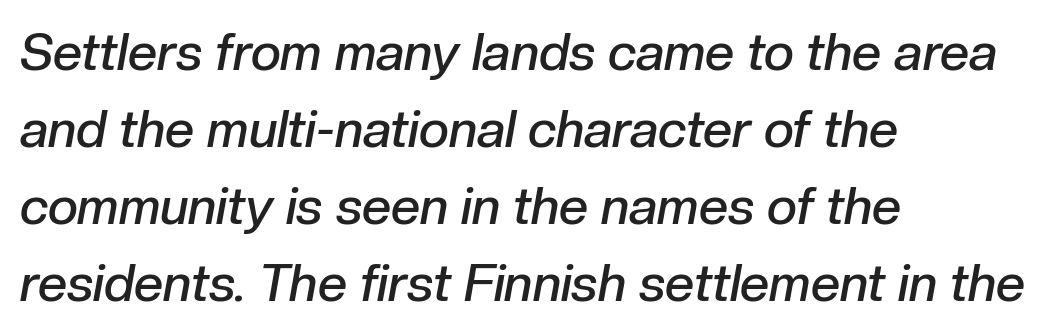
The image shows 52 px semibold type, italic (leaning right); set left-aligned, normal line spacing (1.48x), normal letter spacing, not underlined; low stroke contrast and a medium x-height.
